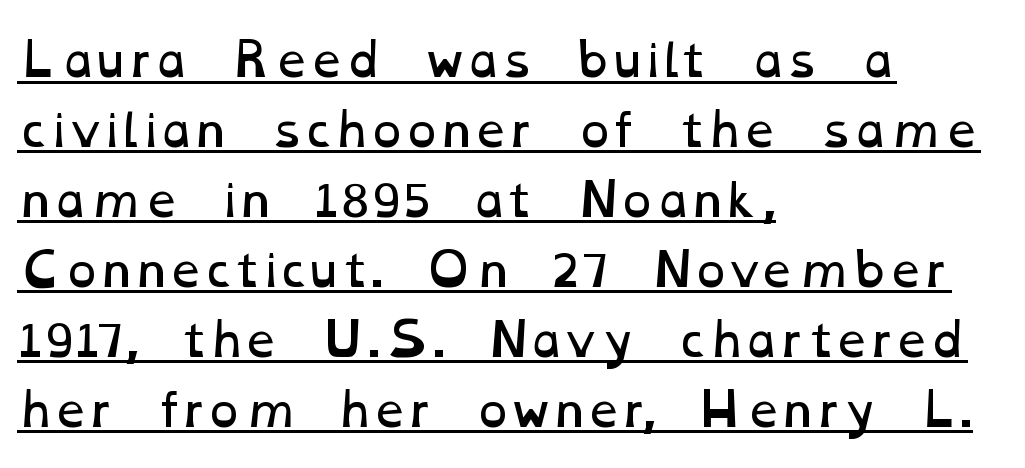
{"bold": "no", "weight": "regular", "width": "wide", "stroke_contrast": "low", "x_height": "medium", "monospaced": "no", "underline": "yes", "align": "left", "line_spacing": "normal", "line_spacing_ratio": 1.52, "letter_spacing": "normal", "letter_spacing_em": 0.0, "glyph_px": 46}
